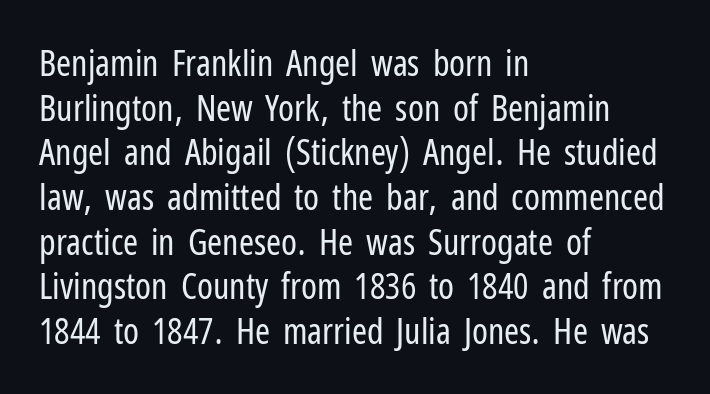
The image shows 36 px regular-weight, condensed sans-serif type, upright; set left-aligned, line spacing 1.24x, normal letter spacing, not underlined; low stroke contrast and a medium x-height.
